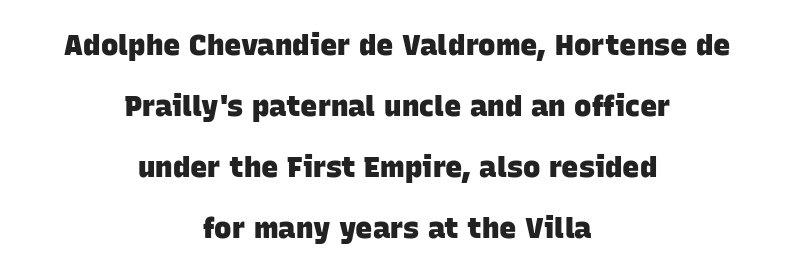
Bare-footed words on every line. The passage shown is emphatically bold. The rendering positions every line midway between the sides. The rendering uses a large line-height, opening up the rows.
